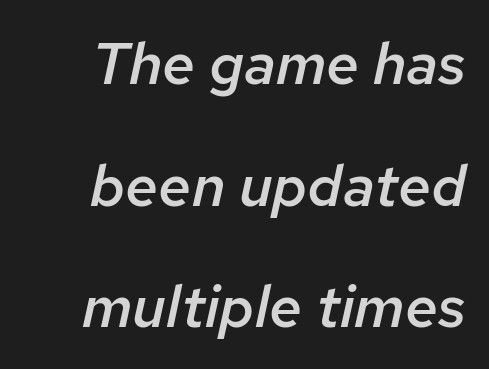
The image shows 59 px semibold type, italic (leaning right); set right-aligned, loose line spacing (2.06x), normal letter spacing, not underlined; low stroke contrast and a medium x-height.
